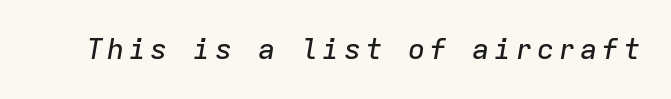
Q: Is the text italic (slanted)? A: Yes, it leans right by about 9 degrees.
Q: Is the text underlined? A: No.
Q: Width (condensed, normal, or wide)? A: Normal.
Q: Stroke contrast? A: Low.
Q: x-height? A: Medium.
Q: Monospaced? A: Yes.
